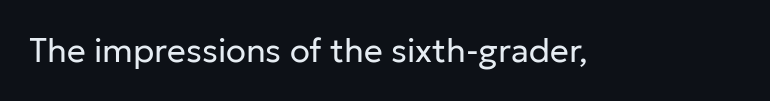
{"serif": "no", "italic": "no", "bold": "no", "weight": "regular", "width": "normal", "stroke_contrast": "low", "x_height": "medium", "monospaced": "no", "underline": "no", "letter_spacing": "normal", "letter_spacing_em": 0.0, "glyph_px": 33}
